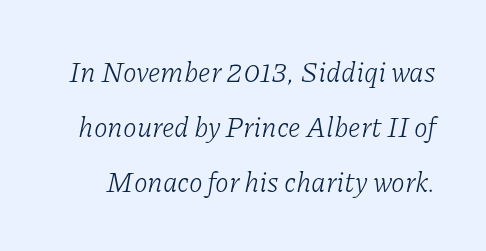
{"serif": "yes", "italic": "yes", "lean": "right", "slant_degrees": 11, "bold": "no", "weight": "light", "width": "normal", "stroke_contrast": "low", "x_height": "medium", "monospaced": "no", "underline": "no", "line_spacing": "loose", "line_spacing_ratio": 1.96, "letter_spacing": "normal", "letter_spacing_em": 0.0, "glyph_px": 28}
